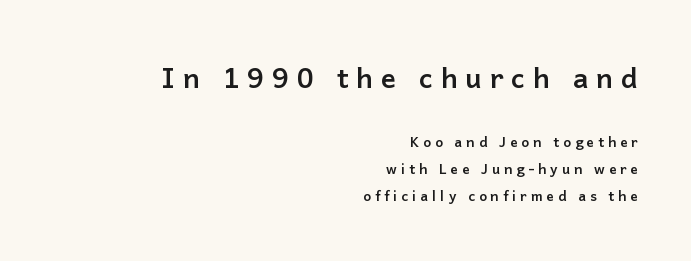
Q: Is the text bold? A: Yes.
Q: Is the text italic (slanted)? A: No, it is upright.
Q: Is the typeface a serif or a sans-serif typeface? A: Sans-serif.
Q: Is the text underlined? A: No.
Q: How is the paragraph aligned? A: Right-aligned.
Q: Is the spacing between letters normal or unusually wide? A: Unusually wide.
Q: Is the spacing between lines tight, normal or loose? A: Loose.
Q: Which block of text is set in a larger size, the first (top) or the second (bottom)? A: The first (top) one.
Q: Width (condensed, normal, or wide)? A: Normal.
Q: Stroke contrast? A: Low.
Q: x-height? A: Medium.
Q: Monospaced? A: No.
